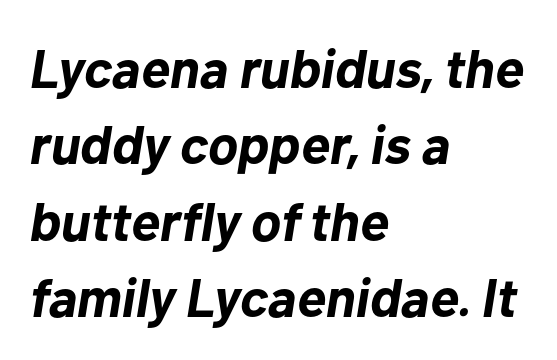
Q: Is the text bold? A: Yes.
Q: Is the text italic (slanted)? A: Yes, it leans right by about 10 degrees.
Q: Is the text underlined? A: No.
Q: How is the paragraph aligned? A: Left-aligned.
Q: Is the spacing between letters normal or unusually wide? A: Normal.
Q: Is the spacing between lines tight, normal or loose? A: Normal.
Q: Width (condensed, normal, or wide)? A: Normal.
Q: Stroke contrast? A: Low.
Q: x-height? A: Medium.
Q: Monospaced? A: No.
